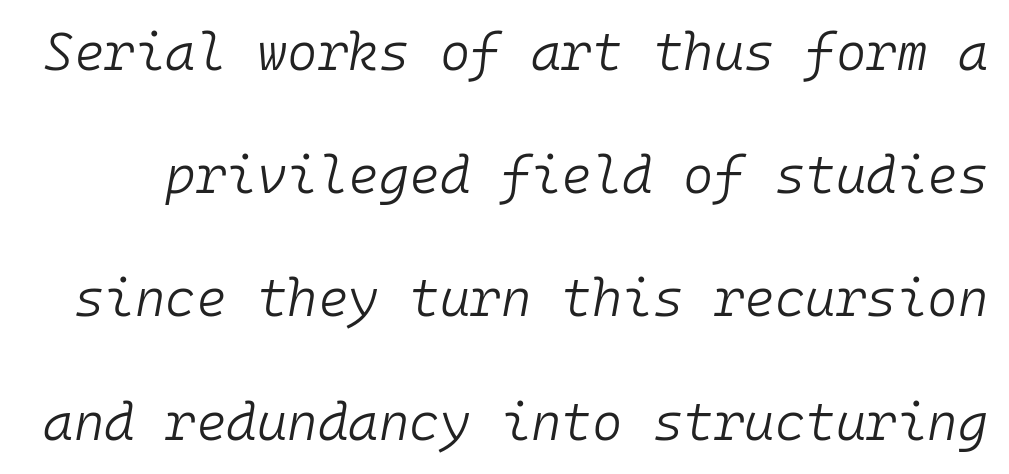
The gaps between neighbouring characters are ordinary and unremarkable. The weight would be labelled regular, book, light, or lighter still. These lines are rendered in a fixed-pitch font. Observe the lean: these are italic letterforms. Beneath every word, the page is bare. Honestly, the rows look like they've been pulled way apart.
